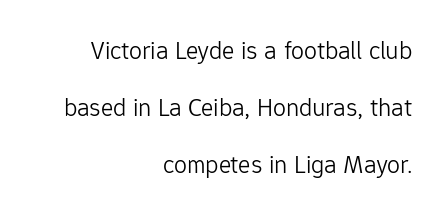
Q: Is the text bold? A: No.
Q: Is the text italic (slanted)? A: No, it is upright.
Q: Is the text underlined? A: No.
Q: How is the paragraph aligned? A: Right-aligned.
Q: Is the spacing between letters normal or unusually wide? A: Normal.
Q: Is the spacing between lines tight, normal or loose? A: Loose.
